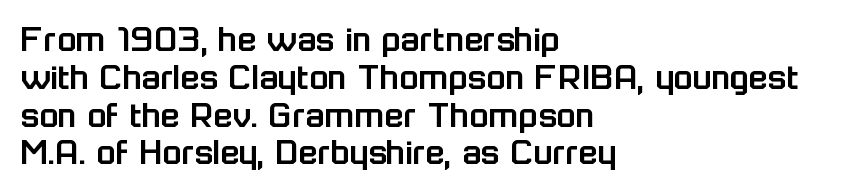
The image shows 39 px sans-serif type, upright; set left-aligned, tight line spacing (0.97x), normal letter spacing, not underlined; low stroke contrast and a medium x-height.
